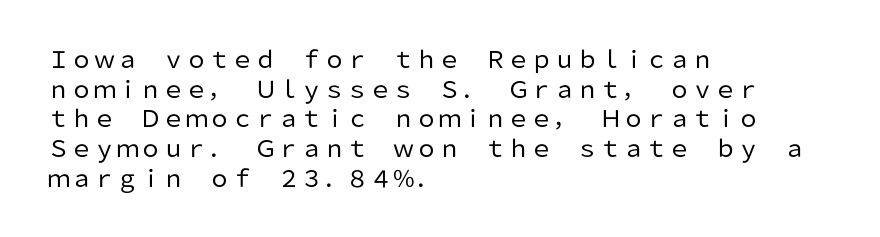
{"italic": "no", "bold": "no", "underline": "no", "align": "left", "line_spacing": "normal", "line_spacing_ratio": 1.29, "letter_spacing": "normal", "letter_spacing_em": 0.0, "glyph_px": 23}
